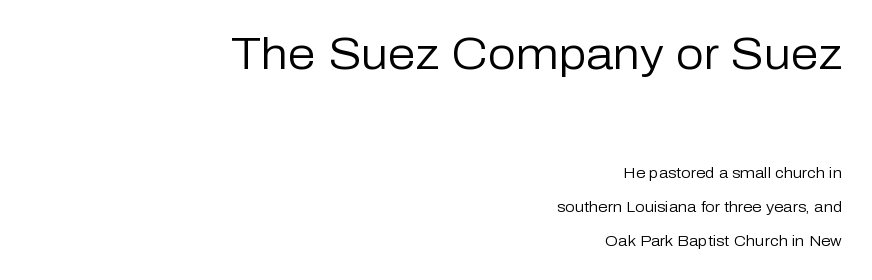
Q: Is the text bold? A: No.
Q: Is the text italic (slanted)? A: No, it is upright.
Q: Is the typeface a serif or a sans-serif typeface? A: Sans-serif.
Q: Is the text underlined? A: No.
Q: How is the paragraph aligned? A: Right-aligned.
Q: Is the spacing between letters normal or unusually wide? A: Normal.
Q: Is the spacing between lines tight, normal or loose? A: Loose.
Q: Which block of text is set in a larger size, the first (top) or the second (bottom)? A: The first (top) one.
Q: Width (condensed, normal, or wide)? A: Normal.
Q: Stroke contrast? A: Low.
Q: x-height? A: Medium.
Q: Monospaced? A: No.
